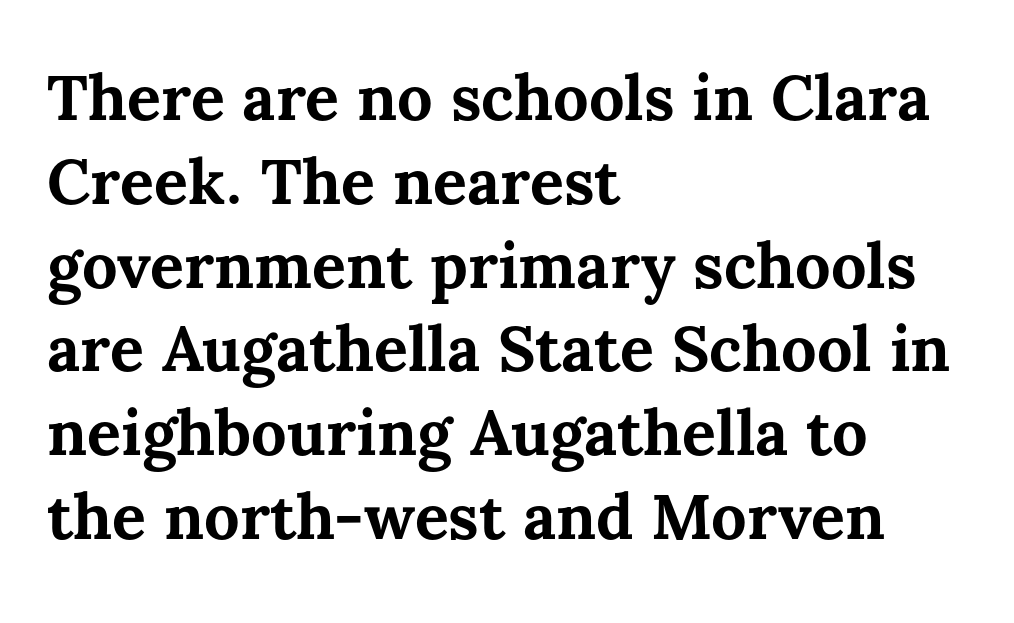
Normally led — the rows are evenly, conventionally spaced. Think of a printed novel: that variable character pitch is what you see here. This is heavy type, rendered in bold. Between one letter and the next there's only the usual sliver of space. Horizontally, the lines are justified to the leading edge only.
